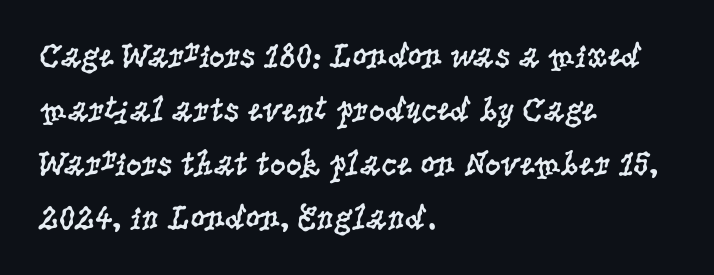
Q: Is the text bold? A: No.
Q: Is the typeface a serif or a sans-serif typeface? A: Serif.
Q: Is the text underlined? A: No.
Q: How is the paragraph aligned? A: Left-aligned.
Q: Is the spacing between letters normal or unusually wide? A: Normal.
Q: Is the spacing between lines tight, normal or loose? A: Normal.
Q: Width (condensed, normal, or wide)? A: Condensed.
Q: Stroke contrast? A: Low.
Q: x-height? A: Large.
Q: Monospaced? A: No.
